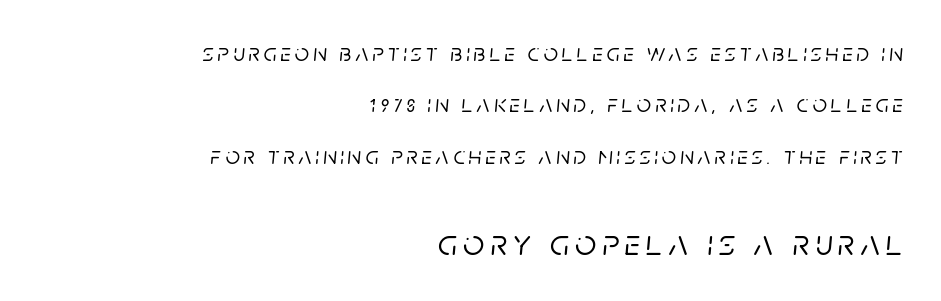
{"italic": "yes", "lean": "right", "slant_degrees": 5, "width": "normal", "stroke_contrast": "low", "x_height": "large", "monospaced": "no", "underline": "no", "align": "right", "line_spacing": "loose", "line_spacing_ratio": 2.06, "larger_block": "second", "size_ratio": 1.48, "glyph_px": 37}
